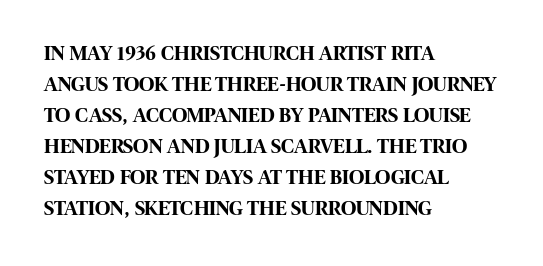
These lines keep a tight, regular rhythm from letter to letter. The typesetting leans heavy: a genuine bold. Line beginnings align vertically; line endings do not. If you drew a line through each stem, it would be perfectly vertical. Letters rest on an invisible, unmarked baseline.
